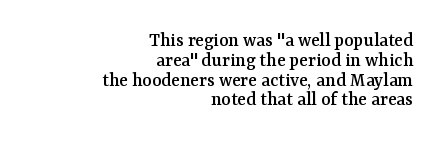
Q: Is the text italic (slanted)? A: No, it is upright.
Q: Is the text underlined? A: No.
Q: How is the paragraph aligned? A: Right-aligned.
Q: Is the spacing between letters normal or unusually wide? A: Normal.
Q: Is the spacing between lines tight, normal or loose? A: Tight.
